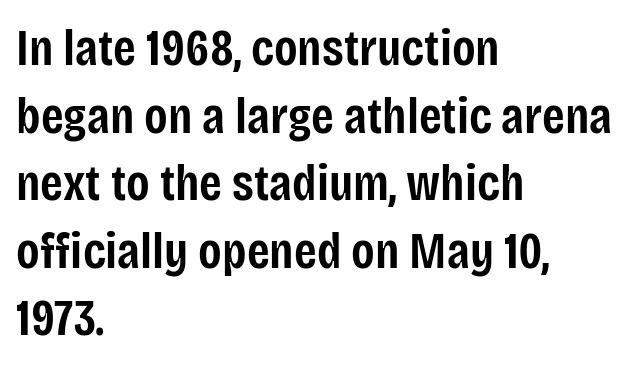
The image shows 52 px semibold, condensed sans-serif type, upright; set left-aligned, normal line spacing (1.3x), normal letter spacing, not underlined; low stroke contrast and a large x-height.
